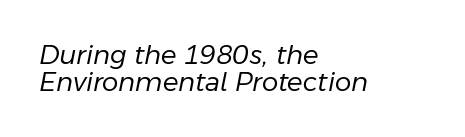
You could barely slide anything between these rows. Has an underline been added? It has not. Yep, that's italic — everything's leaning. The passage shown has conventional tracking throughout. Compared with a typical body face, this is equally light or lighter still.
